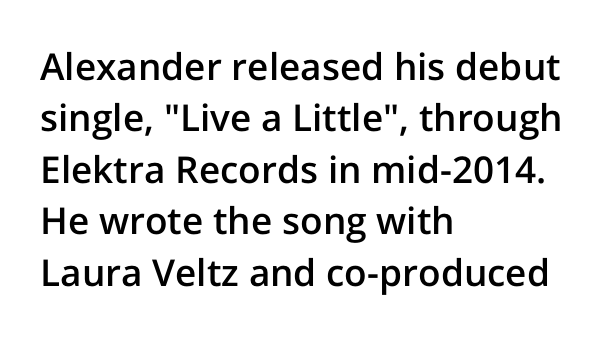
Q: Is the text bold? A: Semi-bold.
Q: Is the text italic (slanted)? A: No, it is upright.
Q: Is the typeface a serif or a sans-serif typeface? A: Sans-serif.
Q: Is the text underlined? A: No.
Q: How is the paragraph aligned? A: Left-aligned.
Q: Is the spacing between letters normal or unusually wide? A: Normal.
Q: Is the spacing between lines tight, normal or loose? A: Normal.
Q: Width (condensed, normal, or wide)? A: Normal.
Q: Stroke contrast? A: Low.
Q: x-height? A: Medium.
Q: Monospaced? A: No.
